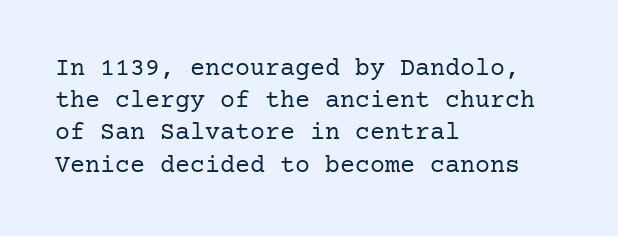
These lines keep a tight, regular rhythm from letter to letter. This sample is left-justified, so line endings fall wherever the words run out. The space between consecutive lines is moderate. Do the letters lean? They stand straight. The passage shown is not underscored anywhere. Stems and bowls with no extra thickness — not bold.
